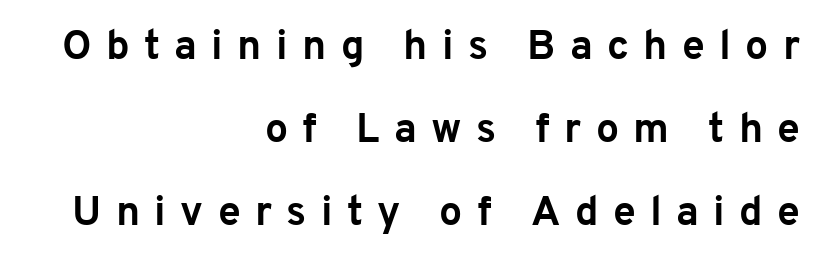
You can tell it's not italic because the verticals are truly vertical. In CSS terms this would be text-align: right. What stands out about the letter spacing? Its width — letters are far apart. Leading is clearly above the norm, producing a sparse column. Letterform terminals end flat and unadorned throughout the passage. Rule under the text: the space is simply empty.
